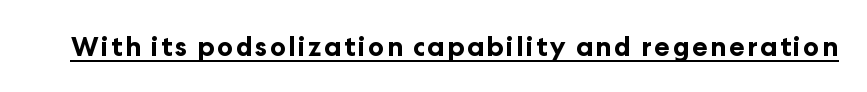
The font's upright variant was chosen for this text. Heavy-handed strokes throughout: this text is bold. Each line of the rendering has a horizontal stroke beneath the glyphs.
